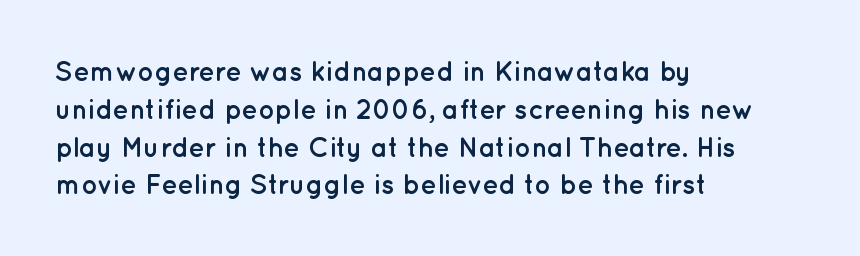
Q: Is the text bold? A: Yes.
Q: Is the text italic (slanted)? A: No, it is upright.
Q: Is the text underlined? A: No.
Q: How is the paragraph aligned? A: Left-aligned.
Q: Is the spacing between letters normal or unusually wide? A: Normal.
Q: Is the spacing between lines tight, normal or loose? A: Normal.
